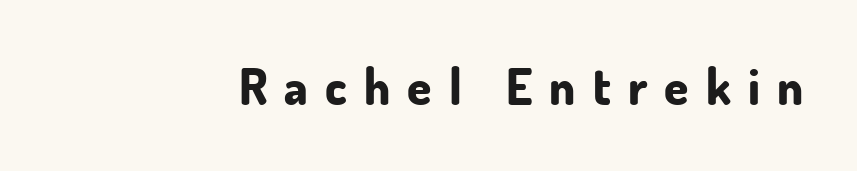
{"serif": "no", "italic": "no", "bold": "yes", "weight": "bold", "width": "normal", "stroke_contrast": "low", "x_height": "small", "monospaced": "no", "underline": "no", "letter_spacing": "wide", "letter_spacing_em": 0.35, "glyph_px": 49}
